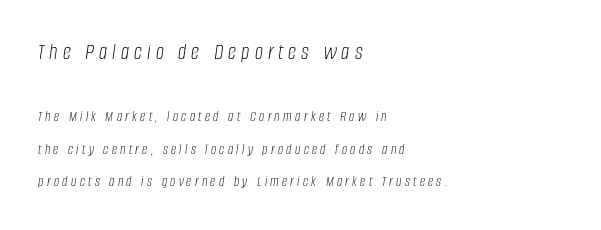
The image shows 23 px text type, italic (leaning right); set left-aligned, loose line spacing (2.19x), unusually wide letter spacing (+0.22 em), not underlined; the first (top) block is 1.53x larger.
